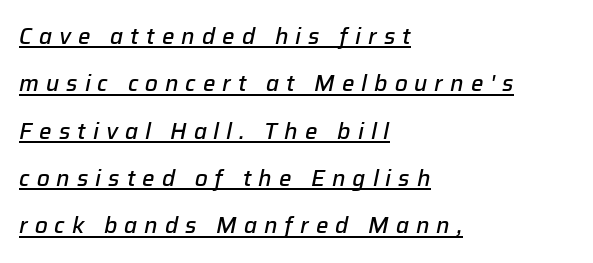
Q: Is the text bold? A: Semi-bold.
Q: Is the text italic (slanted)? A: Yes, it leans right by about 12 degrees.
Q: Is the text underlined? A: Yes.
Q: How is the paragraph aligned? A: Left-aligned.
Q: Is the spacing between letters normal or unusually wide? A: Unusually wide.
Q: Is the spacing between lines tight, normal or loose? A: Loose.
